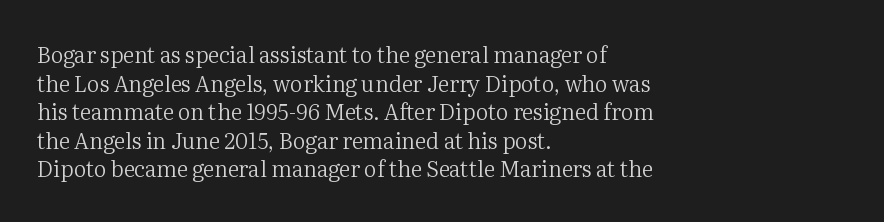
Check the space under the baseline: it is left empty. Characters follow at the spacing the type designer built in. These glyphs show unthickened strokes, regular width or finer. This is the regular roman posture of the typeface. A typesetter would call this leading conventional body-copy spacing. The compositor pushed each line to the left boundary.
